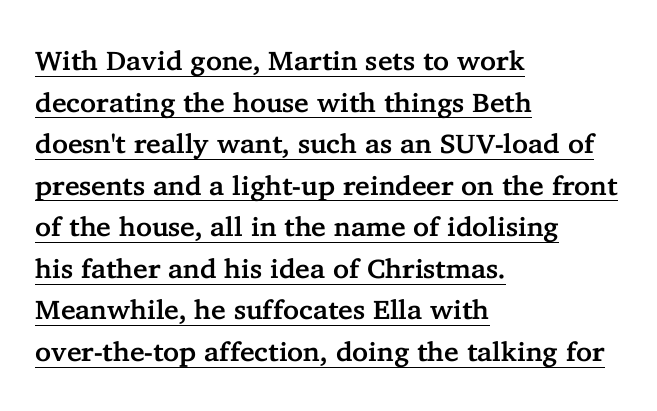
The paragraph shown leans on its left margin. Like a heading marked for emphasis, these lines bear an underscore. How are the letters spaced? Ordinarily, with no added tracking. A typesetter would call this leading conventional body-copy spacing. Vertical strokes here are truly vertical.
